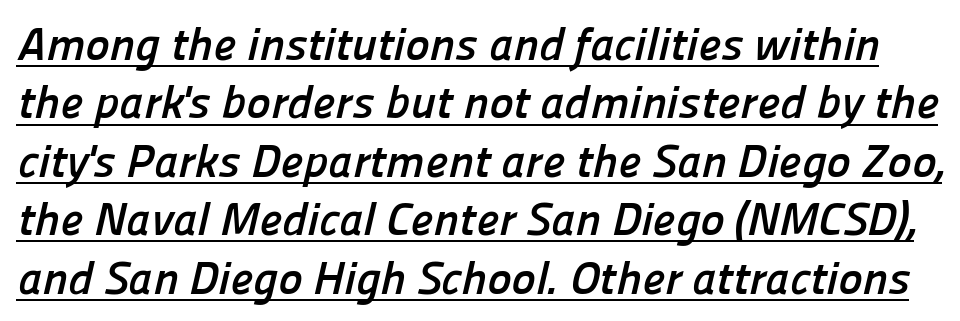
The image shows 46 px semibold sans-serif type; set normal line spacing (1.27x), normal letter spacing, underlined; low stroke contrast and a medium x-height.
